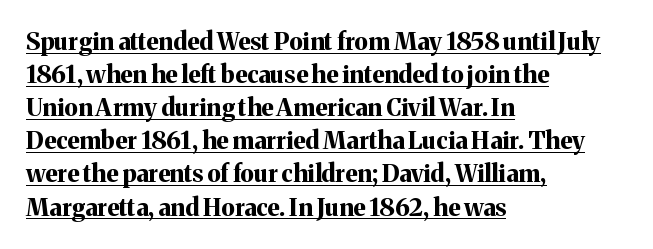
Q: Is the text bold? A: Yes.
Q: Is the text italic (slanted)? A: No, it is upright.
Q: Is the text underlined? A: Yes.
Q: How is the paragraph aligned? A: Left-aligned.
Q: Is the spacing between letters normal or unusually wide? A: Normal.
Q: Is the spacing between lines tight, normal or loose? A: Normal.
